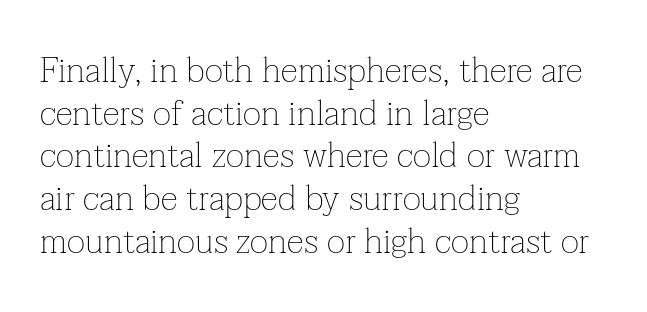
{"serif": "yes", "italic": "no", "bold": "no", "weight": "thin", "width": "normal", "stroke_contrast": "low", "x_height": "medium", "monospaced": "no", "underline": "no", "align": "left", "line_spacing_ratio": 1.22, "letter_spacing": "normal", "letter_spacing_em": 0.0, "glyph_px": 35}
